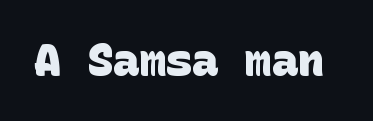
Students, this is bold: see how much ink each stroke carries. A sans-serif font was chosen for this passage. Decoration check: the copy has no underline. Look at the tracking — it's just the regular setting, nothing added.
